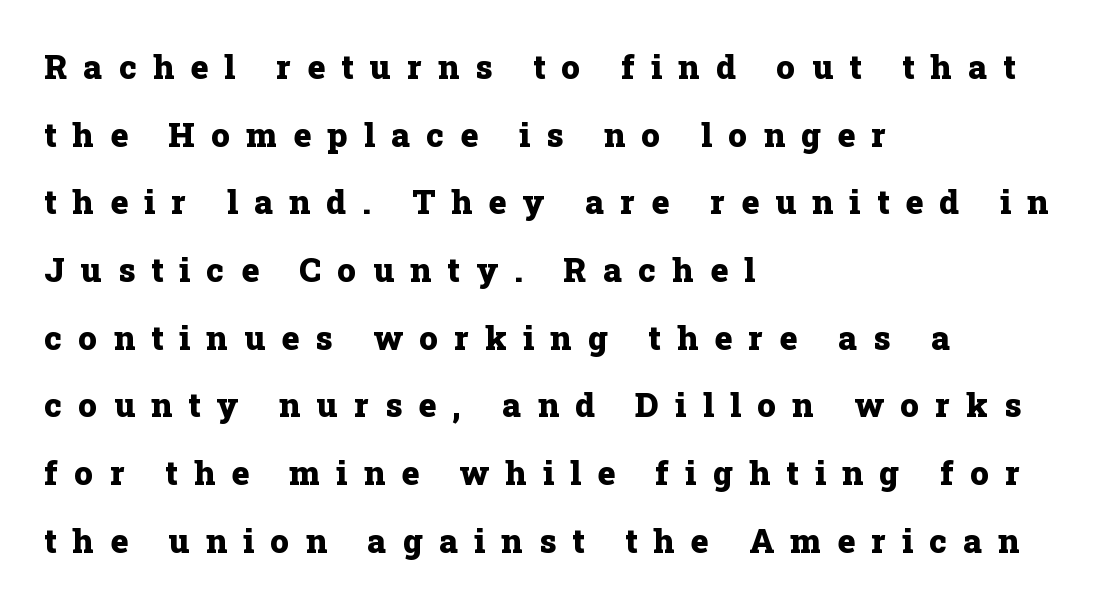
{"serif": "yes", "italic": "no", "bold": "yes", "weight": "heavy", "width": "normal", "stroke_contrast": "low", "x_height": "medium", "monospaced": "no", "underline": "no", "align": "left", "line_spacing": "loose", "line_spacing_ratio": 2.05, "letter_spacing": "wide", "letter_spacing_em": 0.5, "glyph_px": 33}
